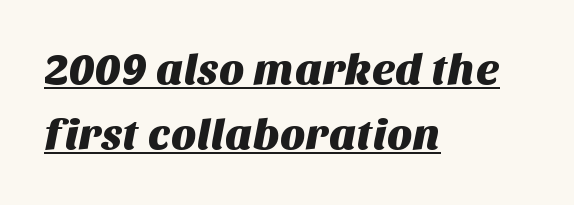
Q: Is the typeface a serif or a sans-serif typeface? A: Sans-serif.
Q: Is the text underlined? A: Yes.
Q: How is the paragraph aligned? A: Left-aligned.
Q: Is the spacing between letters normal or unusually wide? A: Normal.
Q: Is the spacing between lines tight, normal or loose? A: Normal.
Q: Width (condensed, normal, or wide)? A: Normal.
Q: Stroke contrast? A: Medium.
Q: x-height? A: Large.
Q: Monospaced? A: No.
